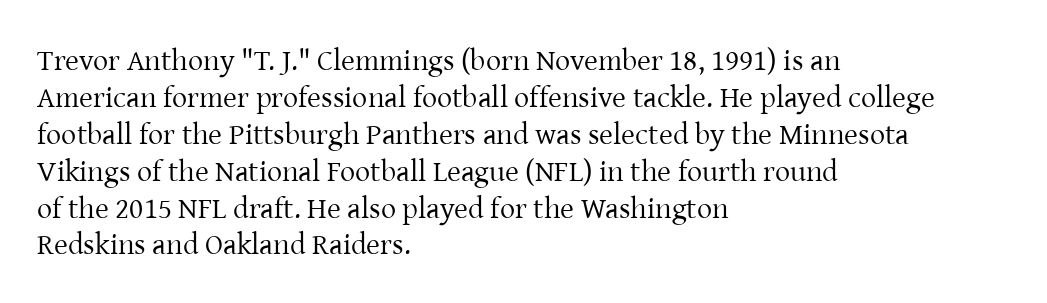
{"serif": "yes", "italic": "no", "bold": "no", "weight": "regular", "width": "normal", "stroke_contrast": "low", "x_height": "medium", "monospaced": "no", "underline": "no", "align": "left", "line_spacing_ratio": 1.23, "letter_spacing": "normal", "letter_spacing_em": 0.0, "glyph_px": 30}
